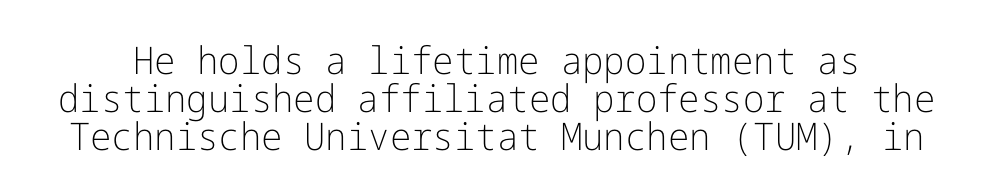
The image shows 38 px light sans-serif type, upright; set tight line spacing (1.0x), normal letter spacing, not underlined; low stroke contrast and a medium x-height.
